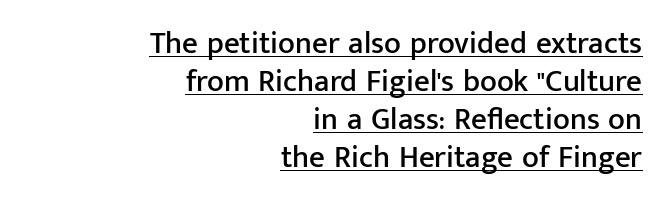
In terms of letterform style, serifs are entirely absent. The letters advance in unequal steps, a hallmark of proportional type. Honestly, the underline is the first thing you notice here. Where is the straight margin? On the right. Characters remain perfectly vertical along every line.
